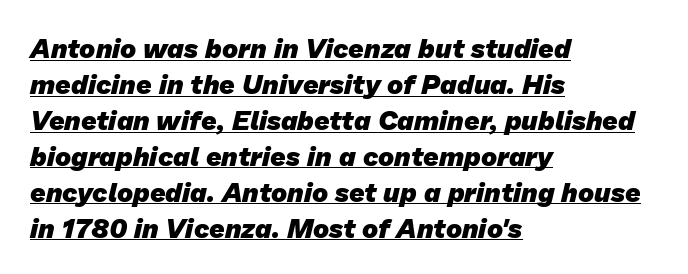
The image shows 27 px bold type; set left-aligned, normal line spacing (1.33x), normal letter spacing, underlined.
